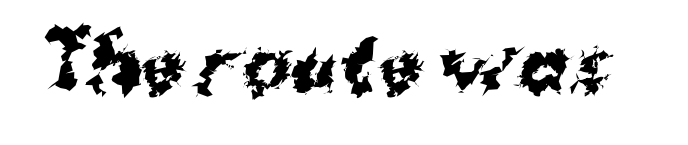
Compared with typical body copy, the letter spacing here is the same. Character widths vary here, with narrow letters taking less room than wide ones. Look at the stroke-to-counter ratio: heavy, a bold. I'd call this a sans setting — the letters go barefoot. This rendering features lettering with no underline.
